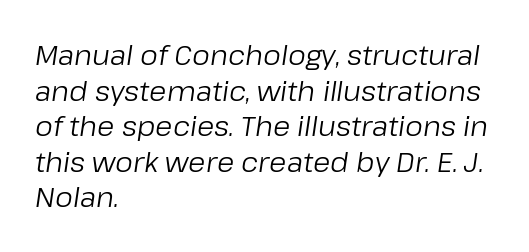
The image shows 28 px regular-weight type, italic (leaning right); set left-aligned, normal line spacing (1.27x), normal letter spacing, not underlined; low stroke contrast and a medium x-height.
